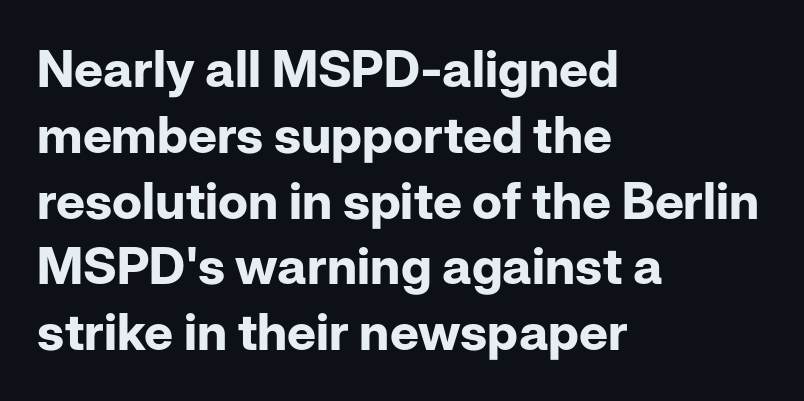
Q: Is the text bold? A: Yes.
Q: Is the text italic (slanted)? A: No, it is upright.
Q: Is the typeface a serif or a sans-serif typeface? A: Sans-serif.
Q: Is the text underlined? A: No.
Q: How is the paragraph aligned? A: Left-aligned.
Q: Is the spacing between letters normal or unusually wide? A: Normal.
Q: Is the spacing between lines tight, normal or loose? A: Normal.
Q: Width (condensed, normal, or wide)? A: Normal.
Q: Stroke contrast? A: Low.
Q: x-height? A: Medium.
Q: Monospaced? A: No.
